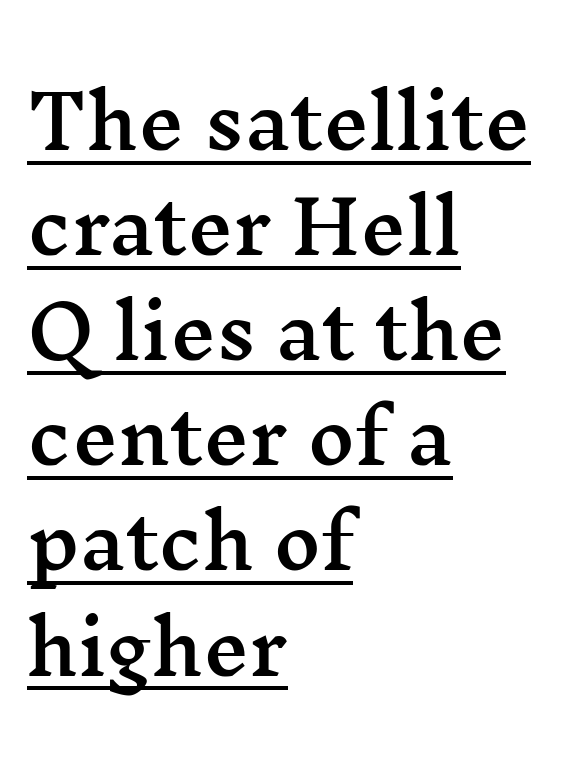
Q: Is the text italic (slanted)? A: No, it is upright.
Q: Is the typeface a serif or a sans-serif typeface? A: Serif.
Q: Is the text underlined? A: Yes.
Q: How is the paragraph aligned? A: Left-aligned.
Q: Is the spacing between letters normal or unusually wide? A: Normal.
Q: Is the spacing between lines tight, normal or loose? A: Normal.
Q: Width (condensed, normal, or wide)? A: Wide.
Q: Stroke contrast? A: Medium.
Q: x-height? A: Medium.
Q: Monospaced? A: No.
